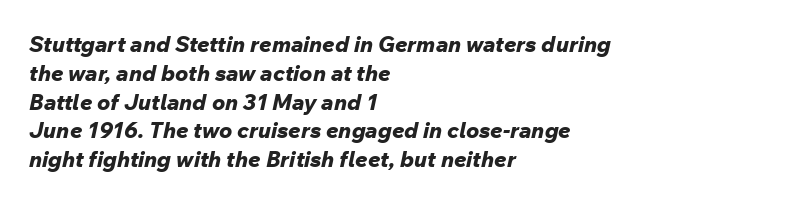
The image shows 22 px bold type, italic (leaning right); set left-aligned, normal line spacing (1.31x), normal letter spacing, not underlined.
